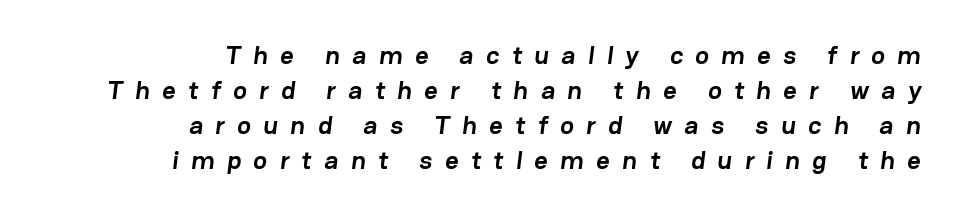
{"bold": "yes", "underline": "no", "align": "right", "line_spacing": "normal", "line_spacing_ratio": 1.35, "letter_spacing": "wide", "letter_spacing_em": 0.48, "glyph_px": 26}
